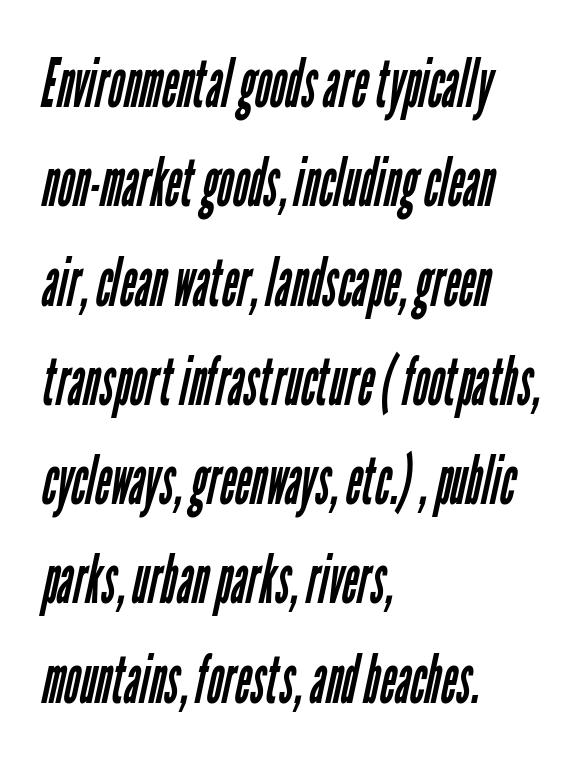
{"serif": "no", "bold": "no", "weight": "regular", "width": "condensed", "stroke_contrast": "low", "x_height": "medium", "monospaced": "no", "underline": "no", "align": "left", "line_spacing": "normal", "line_spacing_ratio": 1.46, "letter_spacing": "normal", "letter_spacing_em": 0.0, "glyph_px": 68}
